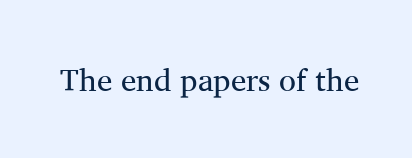
Q: Is the text bold? A: No.
Q: Is the text italic (slanted)? A: No, it is upright.
Q: Is the typeface a serif or a sans-serif typeface? A: Serif.
Q: Is the text underlined? A: No.
Q: Is the spacing between letters normal or unusually wide? A: Normal.
Q: Width (condensed, normal, or wide)? A: Normal.
Q: Stroke contrast? A: Medium.
Q: x-height? A: Medium.
Q: Monospaced? A: No.
